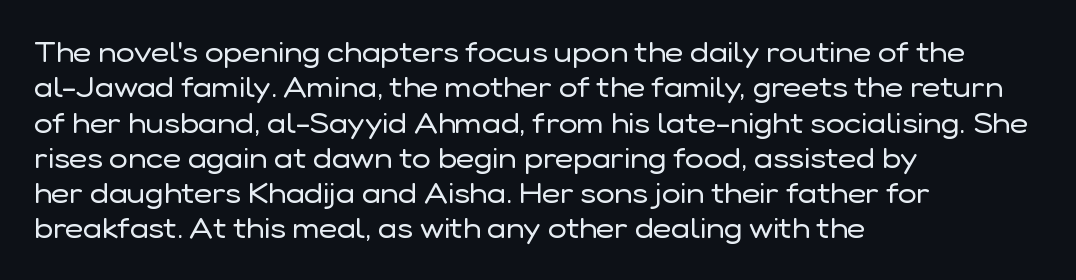
The image shows 28 px regular-weight sans-serif type, upright; set left-aligned, normal line spacing (1.26x), normal letter spacing, not underlined; low stroke contrast and a medium x-height.
